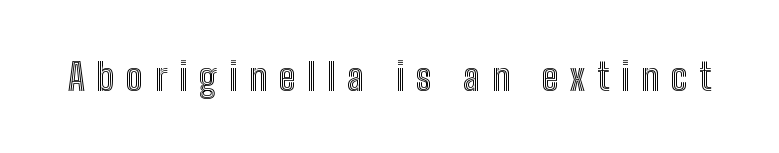
The image shows 38 px condensed type, upright; set unusually wide letter spacing (+0.31 em), not underlined; a medium x-height.
